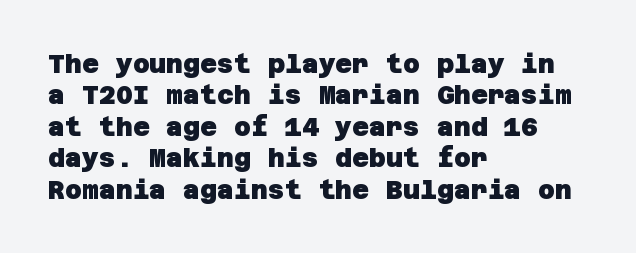
{"bold": "yes", "underline": "no", "align": "left", "line_spacing_ratio": 1.21, "letter_spacing": "normal", "letter_spacing_em": 0.0, "glyph_px": 26}
